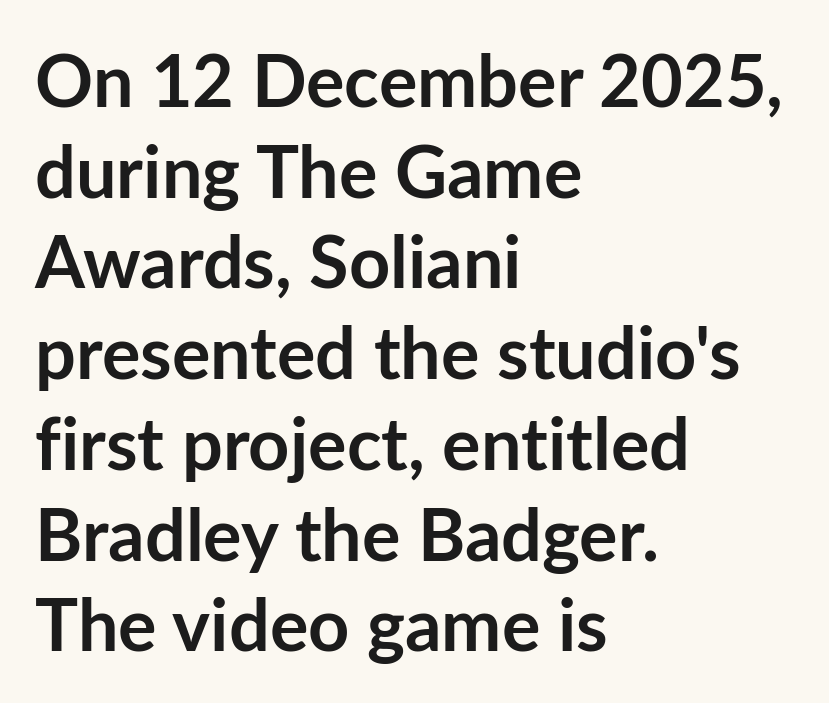
{"serif": "no", "italic": "no", "bold": "yes", "weight": "semibold", "width": "normal", "stroke_contrast": "low", "x_height": "medium", "monospaced": "no", "underline": "no", "align": "left", "line_spacing": "normal", "line_spacing_ratio": 1.26, "letter_spacing": "normal", "letter_spacing_em": 0.0, "glyph_px": 72}
